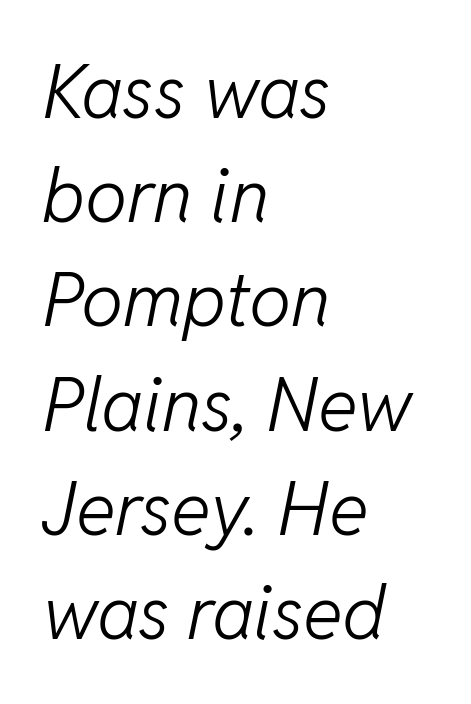
Q: Is the text bold? A: No.
Q: Is the text italic (slanted)? A: Yes, it leans right by about 11 degrees.
Q: Is the text underlined? A: No.
Q: How is the paragraph aligned? A: Left-aligned.
Q: Is the spacing between letters normal or unusually wide? A: Normal.
Q: Is the spacing between lines tight, normal or loose? A: Normal.
Q: Width (condensed, normal, or wide)? A: Normal.
Q: Stroke contrast? A: Low.
Q: x-height? A: Medium.
Q: Monospaced? A: No.
